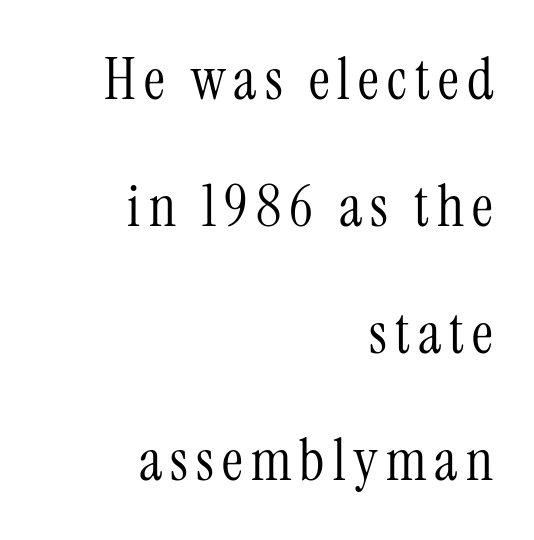
{"serif": "yes", "italic": "no", "bold": "no", "weight": "light", "width": "condensed", "stroke_contrast": "medium", "x_height": "medium", "monospaced": "no", "underline": "no", "align": "right", "line_spacing": "loose", "line_spacing_ratio": 2.19, "glyph_px": 58}
